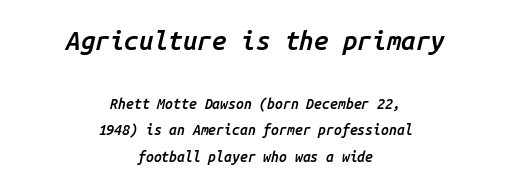
{"italic": "yes", "lean": "right", "slant_degrees": 14, "bold": "semi", "underline": "no", "align": "center", "line_spacing_ratio": 1.89, "letter_spacing": "normal", "letter_spacing_em": 0.0, "larger_block": "first", "size_ratio": 1.86, "glyph_px": 26}
